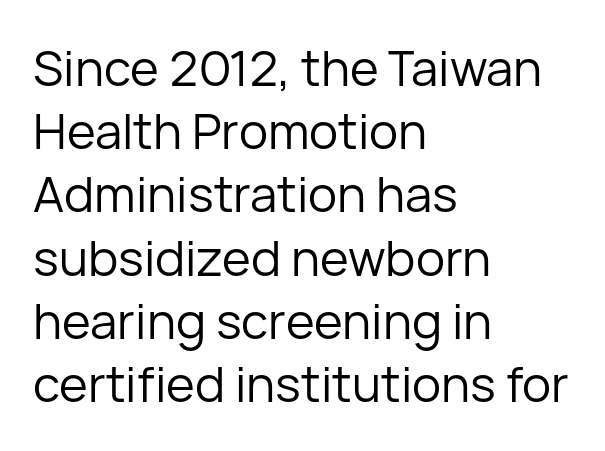
{"serif": "no", "italic": "no", "bold": "no", "weight": "regular", "width": "normal", "stroke_contrast": "low", "x_height": "medium", "monospaced": "no", "underline": "no", "align": "left", "line_spacing": "normal", "line_spacing_ratio": 1.29, "letter_spacing": "normal", "letter_spacing_em": 0.0, "glyph_px": 49}
